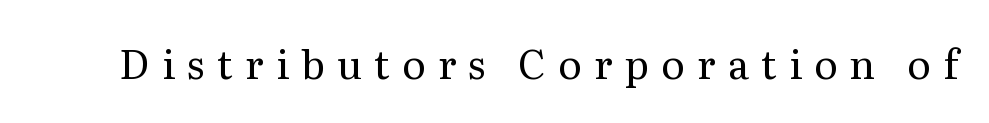
{"serif": "yes", "italic": "no", "bold": "no", "weight": "regular", "width": "normal", "stroke_contrast": "medium", "x_height": "medium", "monospaced": "no", "underline": "no", "letter_spacing": "wide", "letter_spacing_em": 0.3, "glyph_px": 40}
